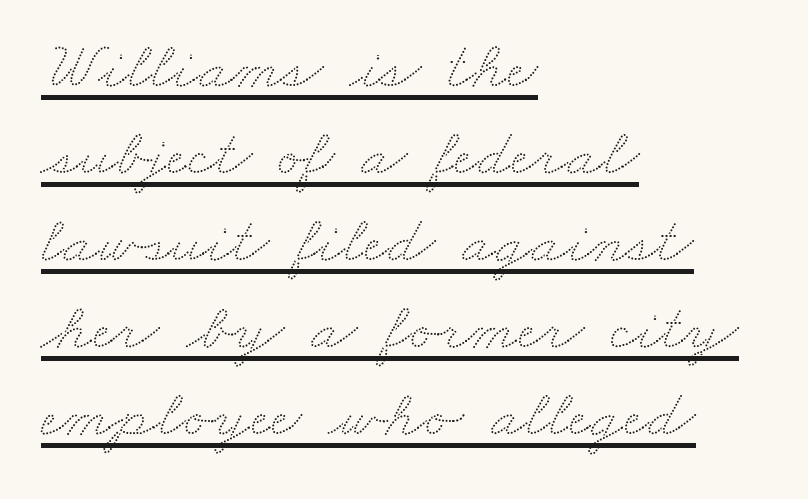
{"width": "wide", "stroke_contrast": "low", "x_height": "small", "monospaced": "no", "underline": "yes", "align": "left", "line_spacing": "normal", "line_spacing_ratio": 1.3, "letter_spacing": "normal", "letter_spacing_em": 0.0, "glyph_px": 67}
